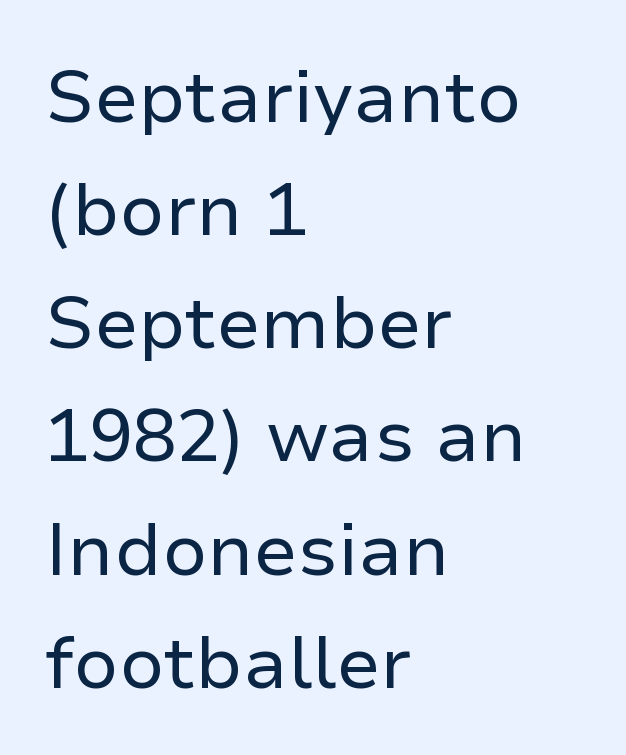
{"serif": "no", "italic": "no", "bold": "no", "weight": "regular", "width": "normal", "stroke_contrast": "low", "x_height": "medium", "monospaced": "no", "underline": "no", "align": "left", "line_spacing": "normal", "line_spacing_ratio": 1.55, "letter_spacing": "normal", "letter_spacing_em": 0.0, "glyph_px": 73}
